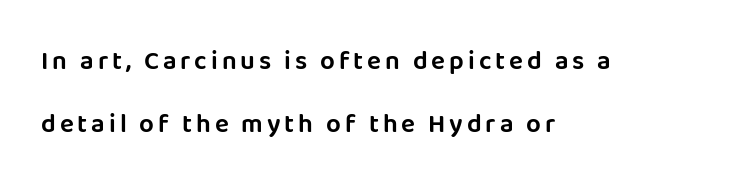
Q: Is the text italic (slanted)? A: No, it is upright.
Q: Is the text underlined? A: No.
Q: How is the paragraph aligned? A: Left-aligned.
Q: Is the spacing between lines tight, normal or loose? A: Loose.
